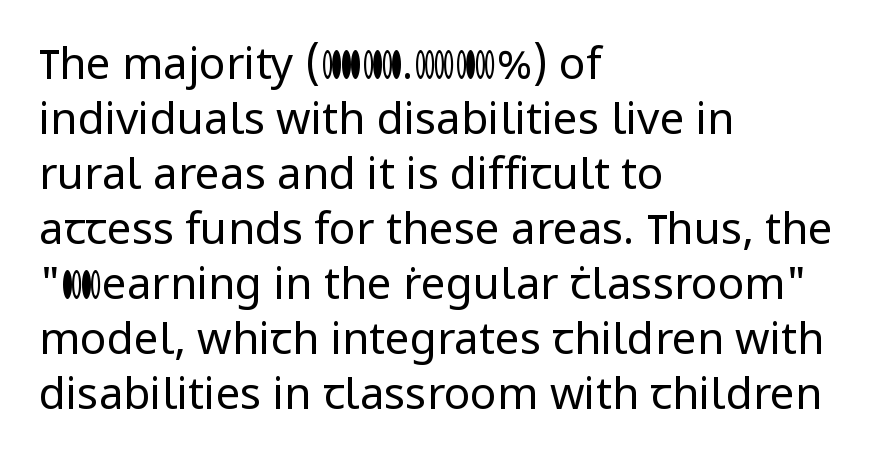
Q: Is the text bold? A: No.
Q: Is the text italic (slanted)? A: No, it is upright.
Q: Is the typeface a serif or a sans-serif typeface? A: Sans-serif.
Q: Is the text underlined? A: No.
Q: How is the paragraph aligned? A: Left-aligned.
Q: Is the spacing between letters normal or unusually wide? A: Normal.
Q: Is the spacing between lines tight, normal or loose? A: Normal.
Q: Width (condensed, normal, or wide)? A: Normal.
Q: Stroke contrast? A: Low.
Q: x-height? A: Medium.
Q: Monospaced? A: No.
